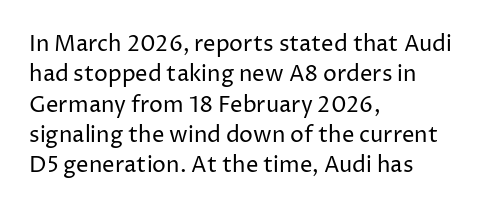
Q: Is the text bold? A: No.
Q: Is the text italic (slanted)? A: No, it is upright.
Q: Is the text underlined? A: No.
Q: How is the paragraph aligned? A: Left-aligned.
Q: Is the spacing between letters normal or unusually wide? A: Normal.
Q: Is the spacing between lines tight, normal or loose? A: Normal.
